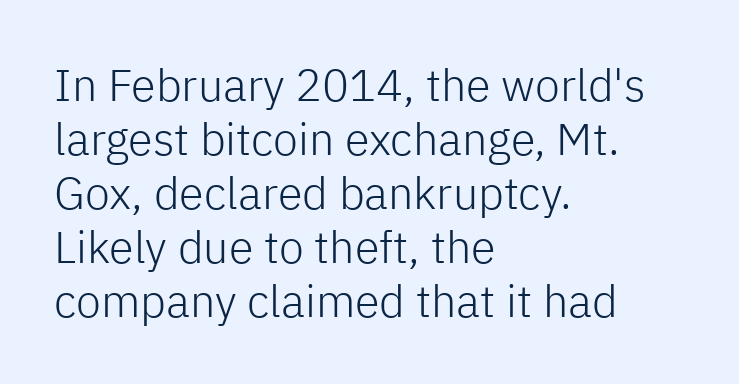
The image shows 45 px light sans-serif type, upright; set left-aligned, line spacing 1.2x, normal letter spacing, not underlined; low stroke contrast and a medium x-height.
